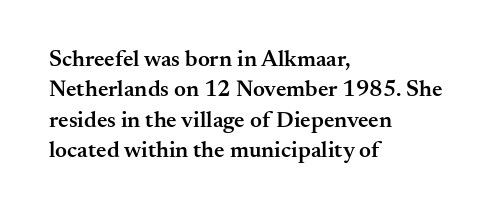
The space between consecutive lines is moderate. Each glyph is drawn with semibold strokes, heavier than normal yet not fully bold. Casual observation: everything's shoved over to the left. Letters rest on an invisible, unmarked baseline. It's the straight-up-and-down kind of type. Standard letterfit; no display-style spreading of the glyphs.
